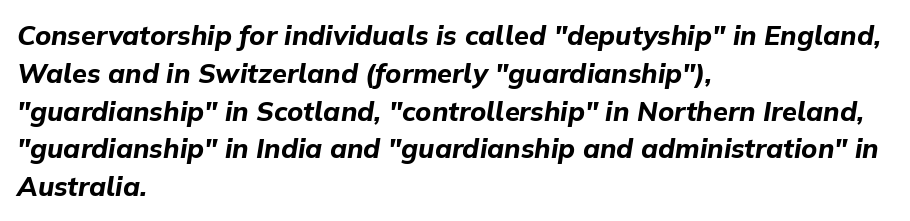
Short and long lines alike share a common starting point at left. Reading down the column, the eye jumps a familiar distance to each next line. Slanted lettering throughout. Letter spacing: default.
